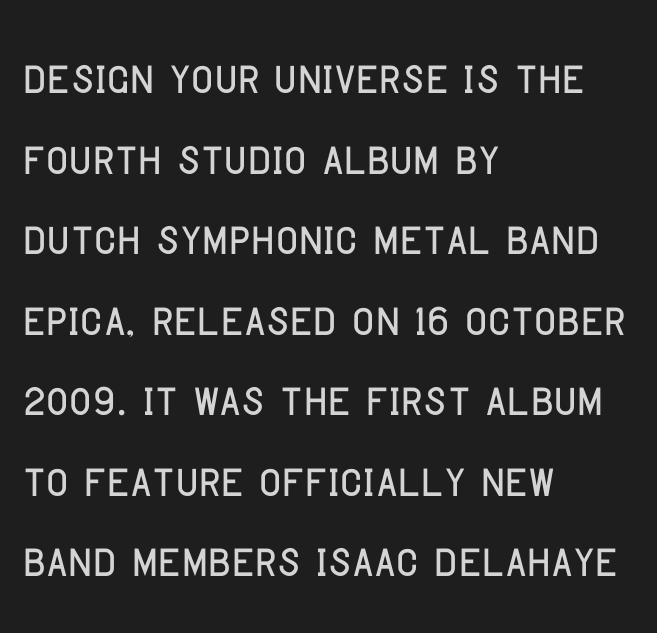
Q: Is the text italic (slanted)? A: No, it is upright.
Q: Is the typeface a serif or a sans-serif typeface? A: Sans-serif.
Q: Is the text underlined? A: No.
Q: How is the paragraph aligned? A: Left-aligned.
Q: Is the spacing between letters normal or unusually wide? A: Normal.
Q: Is the spacing between lines tight, normal or loose? A: Normal.
Q: Width (condensed, normal, or wide)? A: Condensed.
Q: Stroke contrast? A: Low.
Q: x-height? A: Large.
Q: Monospaced? A: No.
